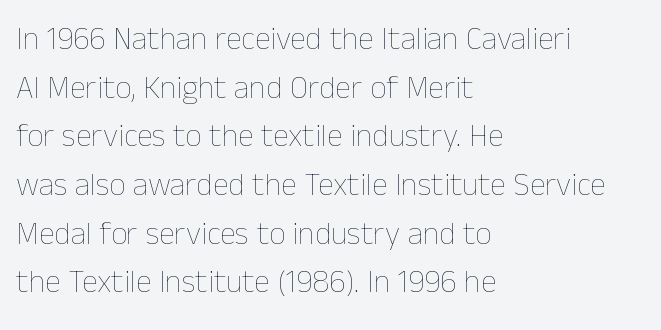
{"italic": "no", "bold": "no", "weight": "thin", "width": "normal", "stroke_contrast": "low", "x_height": "medium", "monospaced": "no", "underline": "no", "align": "left", "line_spacing": "normal", "line_spacing_ratio": 1.52, "letter_spacing": "normal", "letter_spacing_em": 0.0, "glyph_px": 32}
